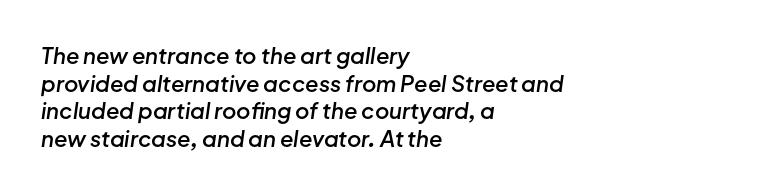
{"italic": "yes", "lean": "right", "slant_degrees": 8, "bold": "semi", "underline": "no", "align": "left", "line_spacing": "normal", "line_spacing_ratio": 1.26, "letter_spacing": "normal", "letter_spacing_em": 0.0, "glyph_px": 22}
